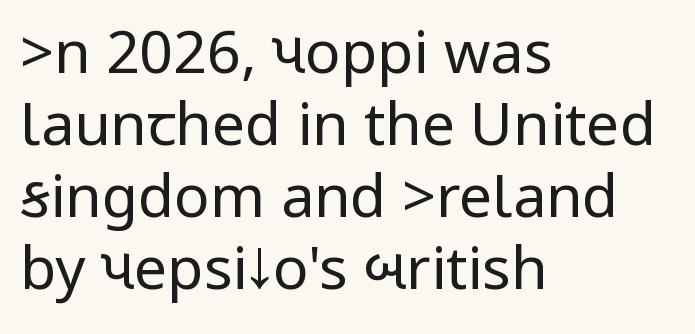
The image shows 59 px regular-weight, condensed sans-serif type, upright; set left-aligned, line spacing 1.22x, normal letter spacing, not underlined; low stroke contrast.
